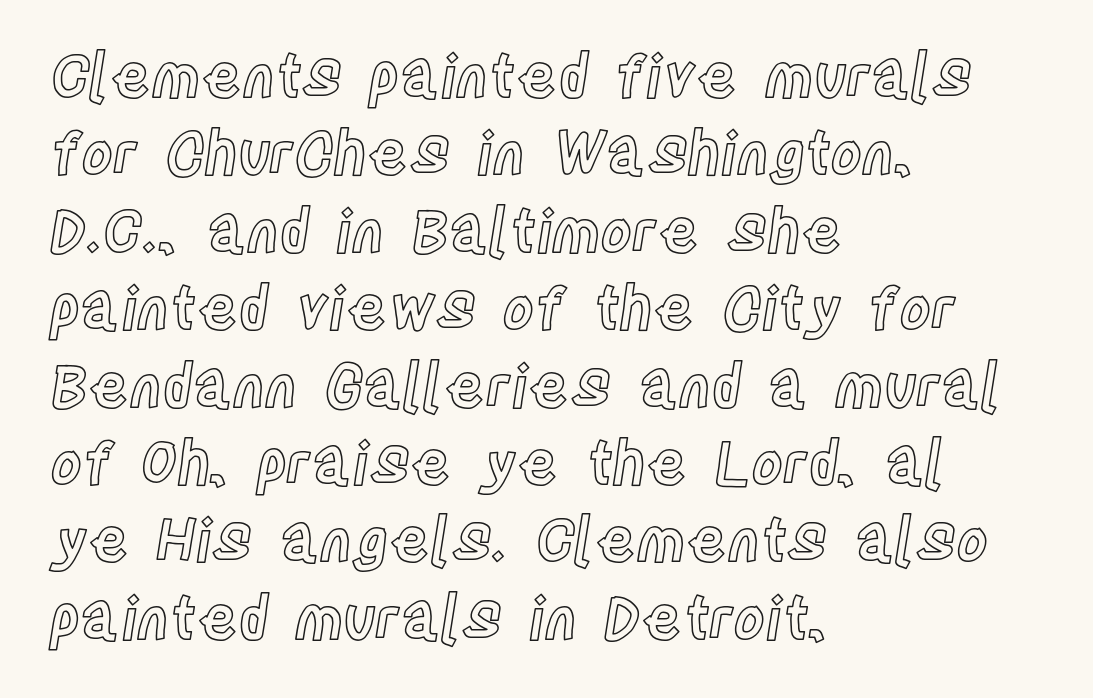
Q: Is the text italic (slanted)? A: Yes.
Q: Is the text underlined? A: No.
Q: How is the paragraph aligned? A: Left-aligned.
Q: Is the spacing between letters normal or unusually wide? A: Normal.
Q: Is the spacing between lines tight, normal or loose? A: Normal.
Q: Width (condensed, normal, or wide)? A: Condensed.
Q: x-height? A: Large.
Q: Monospaced? A: No.
